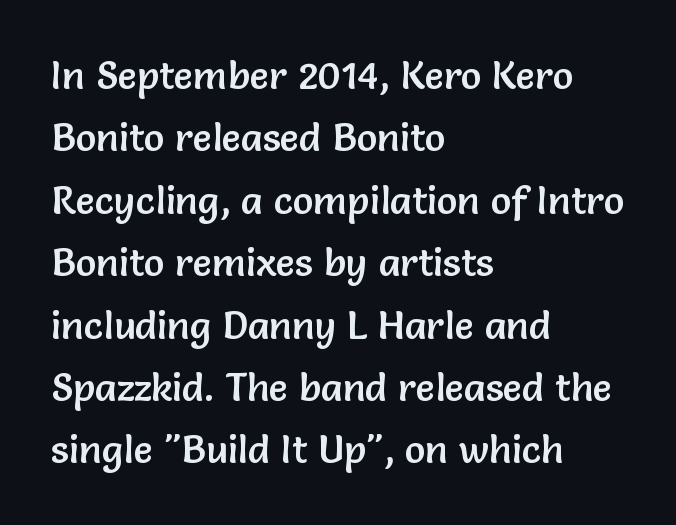
Compared with a centered layout, this one pins lines to the left instead. A typesetter would call this zero additional tracking. A bare baseline throughout the passage. Is there any slant? The stems are plumb. Varying glyph widths throughout — classic text-font behaviour.
